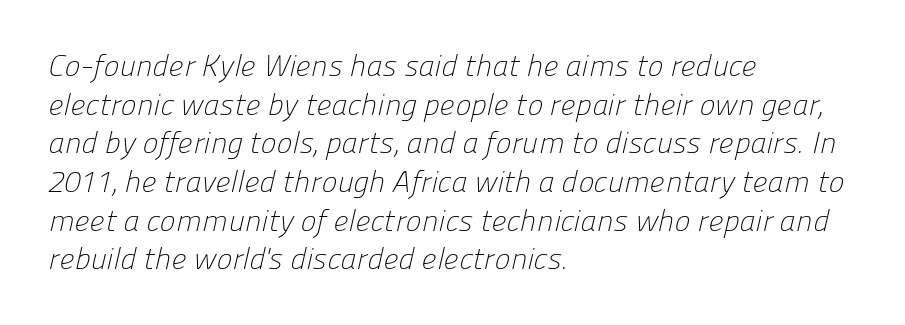
Q: Is the text bold? A: No.
Q: Is the typeface a serif or a sans-serif typeface? A: Sans-serif.
Q: Is the text underlined? A: No.
Q: How is the paragraph aligned? A: Left-aligned.
Q: Is the spacing between letters normal or unusually wide? A: Normal.
Q: Is the spacing between lines tight, normal or loose? A: Normal.
Q: Width (condensed, normal, or wide)? A: Normal.
Q: Stroke contrast? A: Low.
Q: x-height? A: Medium.
Q: Monospaced? A: No.
